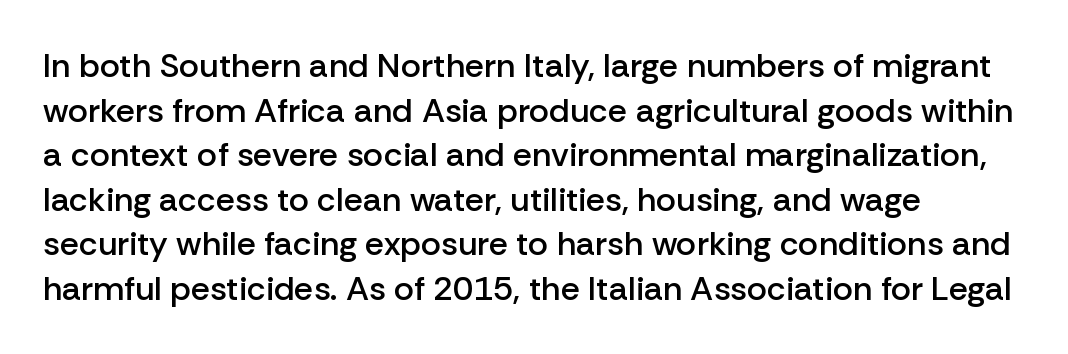
{"serif": "no", "italic": "no", "bold": "semi", "weight": "semibold", "width": "normal", "stroke_contrast": "low", "x_height": "medium", "monospaced": "no", "underline": "no", "align": "left", "line_spacing": "normal", "line_spacing_ratio": 1.31, "letter_spacing": "normal", "letter_spacing_em": 0.0, "glyph_px": 34}
